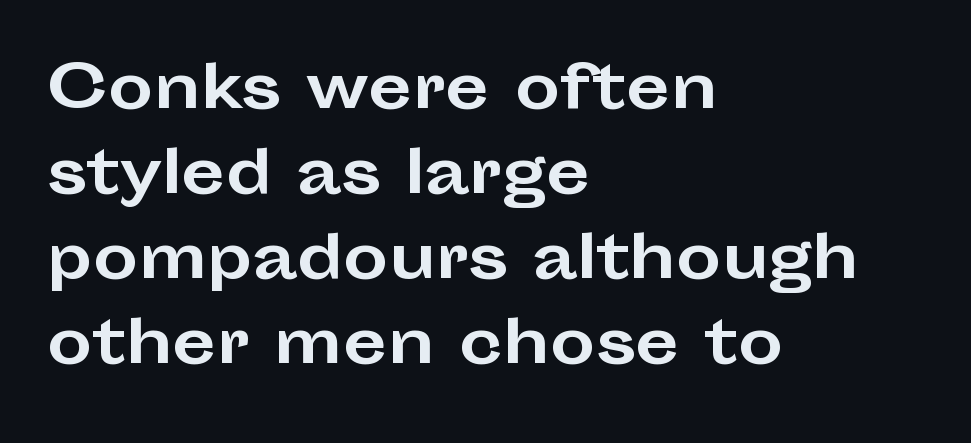
The image shows 57 px bold, wide sans-serif type, upright; set left-aligned, normal line spacing (1.49x), normal letter spacing, not underlined; low stroke contrast and a medium x-height.
